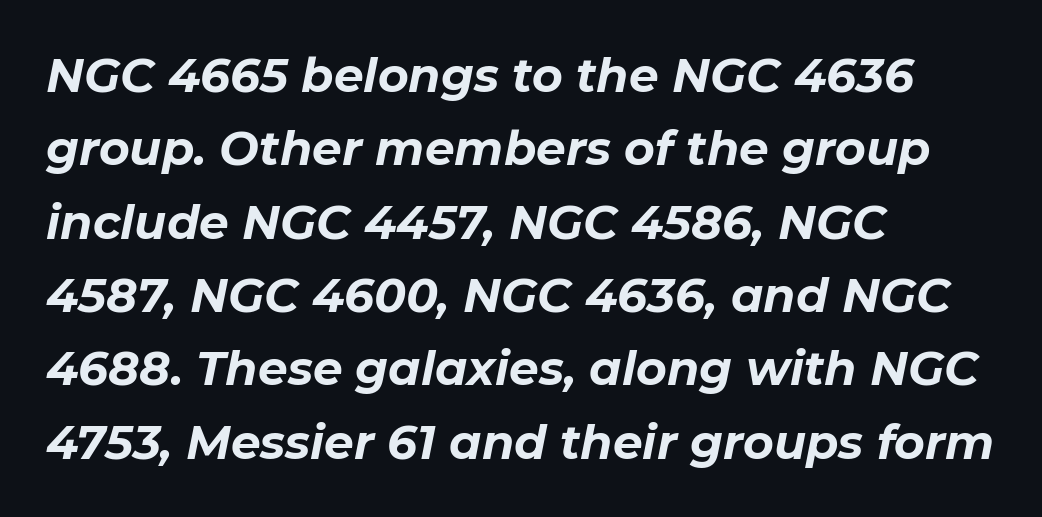
Q: Is the text bold? A: Yes.
Q: Is the text italic (slanted)? A: Yes, it leans right by about 11 degrees.
Q: Is the text underlined? A: No.
Q: How is the paragraph aligned? A: Left-aligned.
Q: Is the spacing between letters normal or unusually wide? A: Normal.
Q: Is the spacing between lines tight, normal or loose? A: Normal.
Q: Width (condensed, normal, or wide)? A: Normal.
Q: Stroke contrast? A: Low.
Q: x-height? A: Medium.
Q: Monospaced? A: No.
